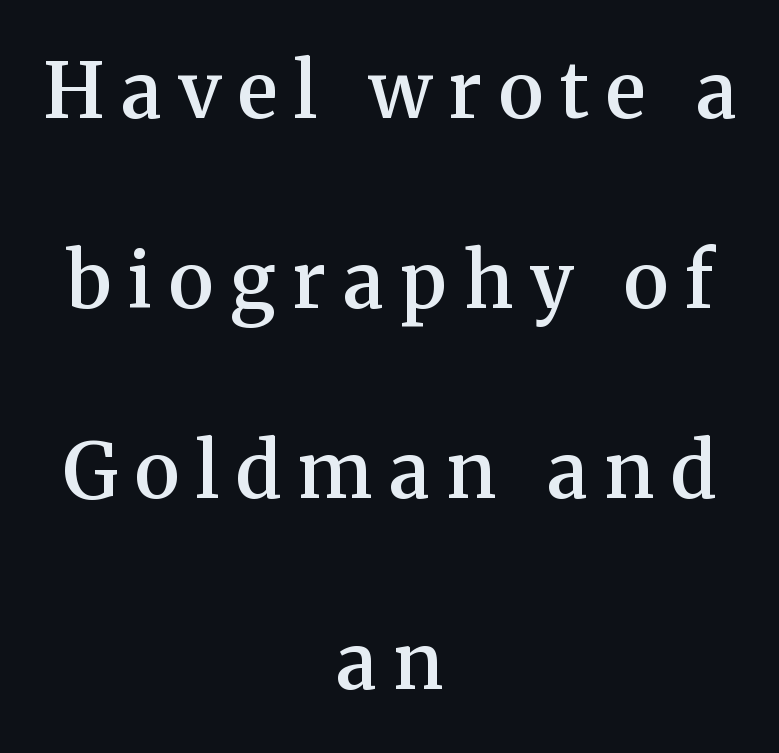
The image shows 77 px semibold serif type, upright; set centered, loose line spacing (2.47x), unusually wide letter spacing (+0.22 em), not underlined; medium stroke contrast and a medium x-height.
